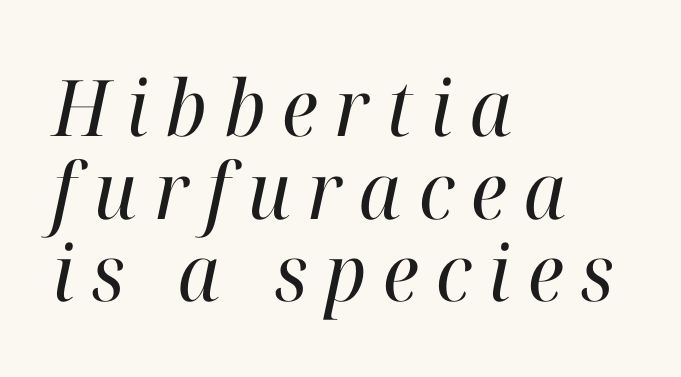
The image shows 78 px regular-weight serif type, italic (leaning right); set left-aligned, tight line spacing (1.06x), unusually wide letter spacing (+0.22 em), not underlined; high stroke contrast and a medium x-height.
